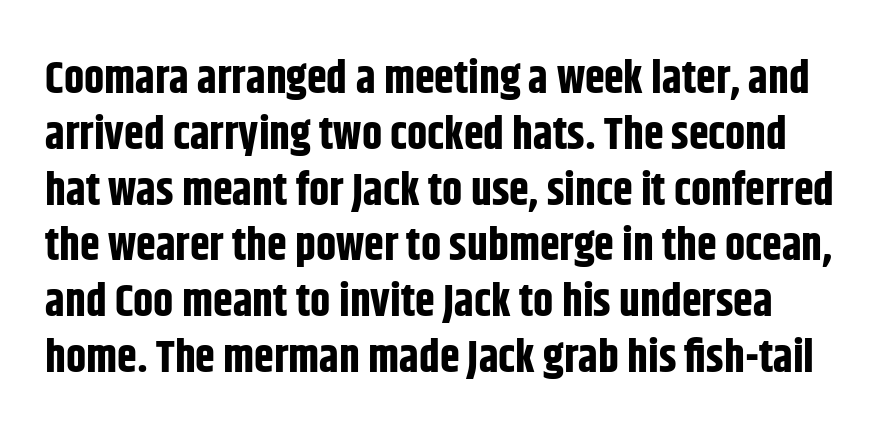
Q: Is the text bold? A: Yes.
Q: Is the text italic (slanted)? A: No, it is upright.
Q: Is the typeface a serif or a sans-serif typeface? A: Sans-serif.
Q: Is the text underlined? A: No.
Q: Is the spacing between letters normal or unusually wide? A: Normal.
Q: Width (condensed, normal, or wide)? A: Condensed.
Q: Stroke contrast? A: Low.
Q: x-height? A: Large.
Q: Monospaced? A: No.
